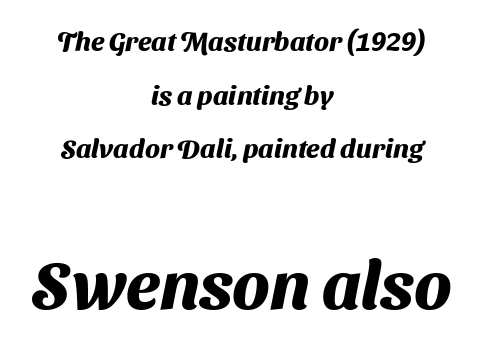
These two chunks differ in scale, with the bottom chunk taking the larger measure. The glyphs have the mass of a bold cut. Is there much room between lines? Yes — plenty of vertical air separates them. Spacing between characters is what you'd get straight out of the box. You could not count columns in this text — the font is proportionally spaced.
